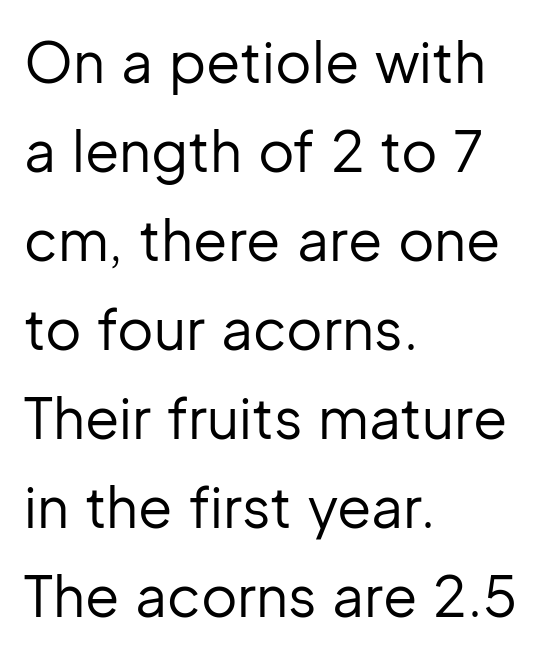
Q: Is the text bold? A: No.
Q: Is the text italic (slanted)? A: No, it is upright.
Q: Is the typeface a serif or a sans-serif typeface? A: Sans-serif.
Q: Is the text underlined? A: No.
Q: How is the paragraph aligned? A: Left-aligned.
Q: Is the spacing between letters normal or unusually wide? A: Normal.
Q: Is the spacing between lines tight, normal or loose? A: Normal.
Q: Width (condensed, normal, or wide)? A: Normal.
Q: Stroke contrast? A: Low.
Q: x-height? A: Medium.
Q: Monospaced? A: No.
